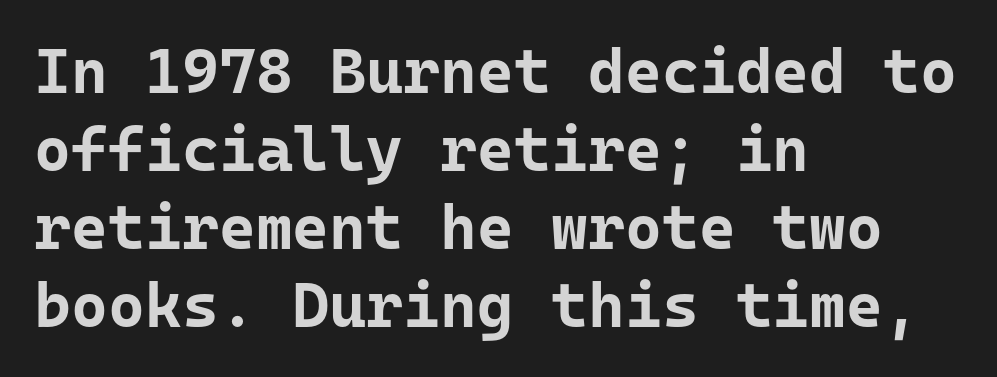
Reading down the block, your eye returns to a fixed left position each line. Type style note: lacks serifs. The gaps between neighbouring characters are ordinary and unremarkable. Rendered with straight, roman letterforms. Lines of text with bare space underneath.
